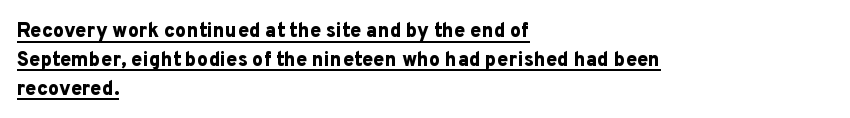
The image shows 20 px bold type, upright; set left-aligned, normal line spacing (1.44x), normal letter spacing, underlined.
